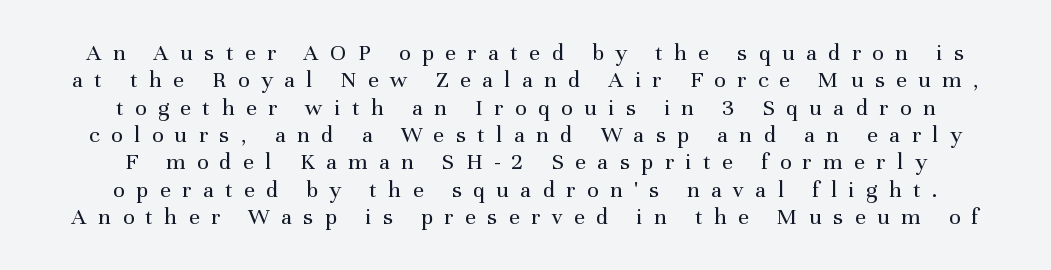
{"italic": "no", "bold": "no", "underline": "no", "align": "center", "line_spacing": "tight", "line_spacing_ratio": 1.14, "letter_spacing": "wide", "letter_spacing_em": 0.48, "glyph_px": 24}
